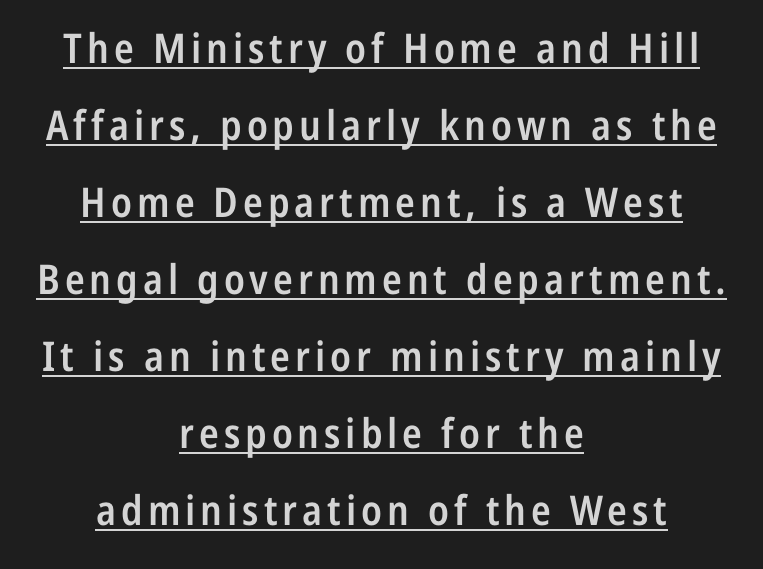
Q: Is the text bold? A: Semi-bold.
Q: Is the text italic (slanted)? A: No, it is upright.
Q: Is the typeface a serif or a sans-serif typeface? A: Sans-serif.
Q: Is the text underlined? A: Yes.
Q: How is the paragraph aligned? A: Centered.
Q: Width (condensed, normal, or wide)? A: Condensed.
Q: Stroke contrast? A: Low.
Q: x-height? A: Medium.
Q: Monospaced? A: No.
